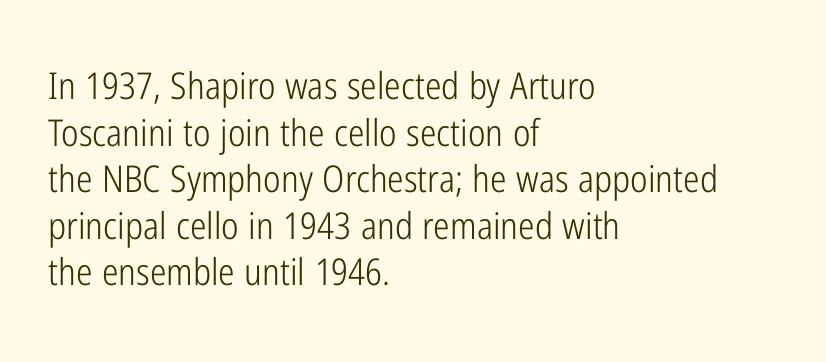
{"serif": "no", "italic": "no", "bold": "no", "weight": "light", "width": "condensed", "stroke_contrast": "low", "x_height": "medium", "monospaced": "no", "underline": "no", "align": "left", "line_spacing": "normal", "line_spacing_ratio": 1.26, "letter_spacing": "normal", "letter_spacing_em": 0.0, "glyph_px": 37}
